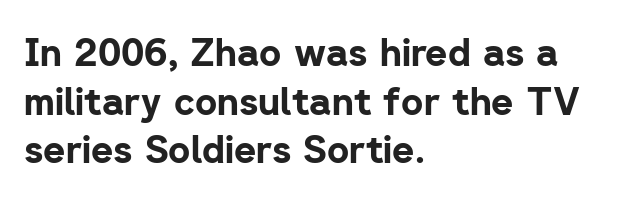
The image shows 38 px bold sans-serif type, upright; set left-aligned, normal line spacing (1.28x), normal letter spacing, not underlined; low stroke contrast and a medium x-height.
